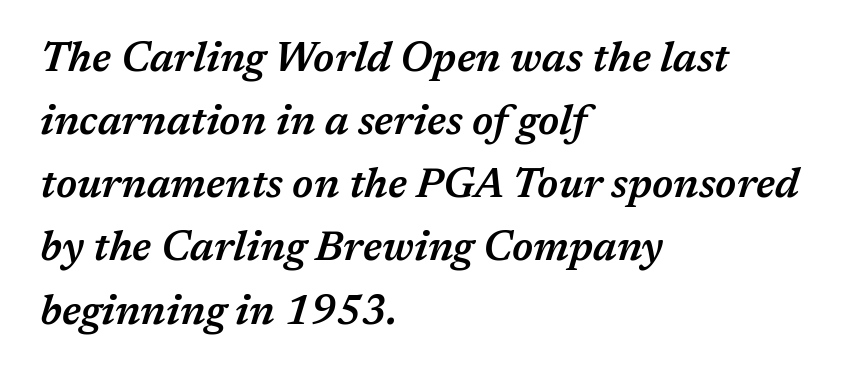
Q: Is the text bold? A: Semi-bold.
Q: Is the text italic (slanted)? A: Yes, it leans right by about 17 degrees.
Q: Is the text underlined? A: No.
Q: How is the paragraph aligned? A: Left-aligned.
Q: Is the spacing between letters normal or unusually wide? A: Normal.
Q: Is the spacing between lines tight, normal or loose? A: Normal.
Q: Width (condensed, normal, or wide)? A: Normal.
Q: Stroke contrast? A: Medium.
Q: x-height? A: Medium.
Q: Monospaced? A: No.
